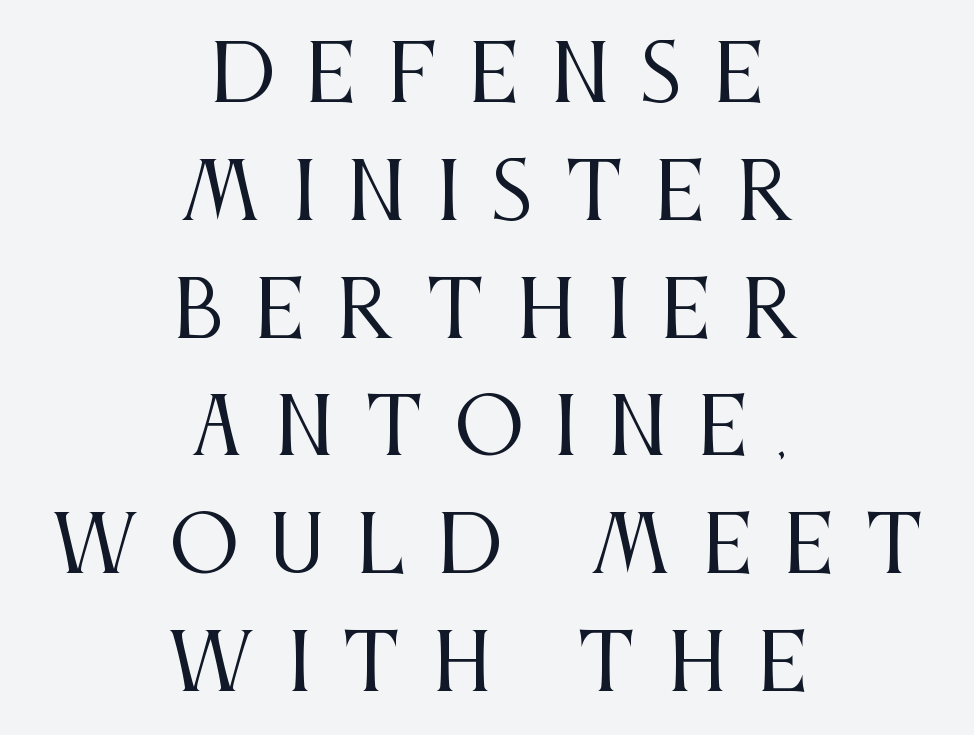
Compared with typical paragraphs, the rows here are spaced about the same. Alignment: centered. Tall strokes in this sample are plumb rather than angled. No letter is thick-stroked: the sample isn't bold. The specimen omits any rule beneath the text block's lines. Words appear elongated and porous because spacing is wide.
